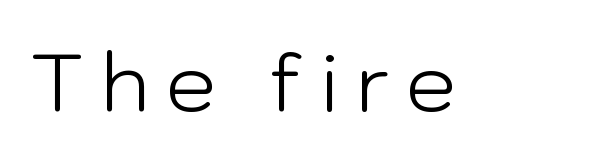
The image shows 80 px light sans-serif type, upright; set unusually wide letter spacing (+0.2 em), not underlined; low stroke contrast and a medium x-height.
